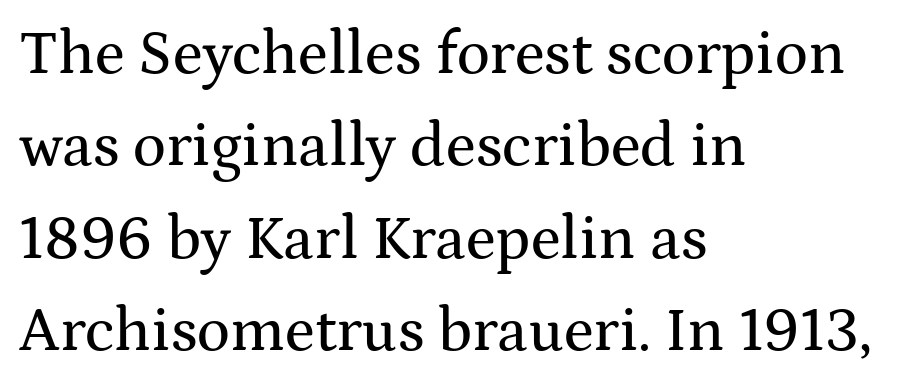
Q: Is the text italic (slanted)? A: No, it is upright.
Q: Is the typeface a serif or a sans-serif typeface? A: Serif.
Q: Is the text underlined? A: No.
Q: How is the paragraph aligned? A: Left-aligned.
Q: Is the spacing between letters normal or unusually wide? A: Normal.
Q: Is the spacing between lines tight, normal or loose? A: Normal.
Q: Width (condensed, normal, or wide)? A: Wide.
Q: Stroke contrast? A: Medium.
Q: x-height? A: Medium.
Q: Monospaced? A: No.
